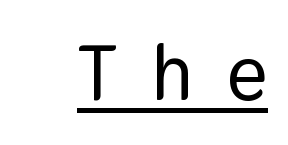
{"serif": "no", "italic": "no", "width": "normal", "stroke_contrast": "low", "x_height": "medium", "monospaced": "no", "underline": "yes", "letter_spacing": "wide", "letter_spacing_em": 0.44, "glyph_px": 78}
